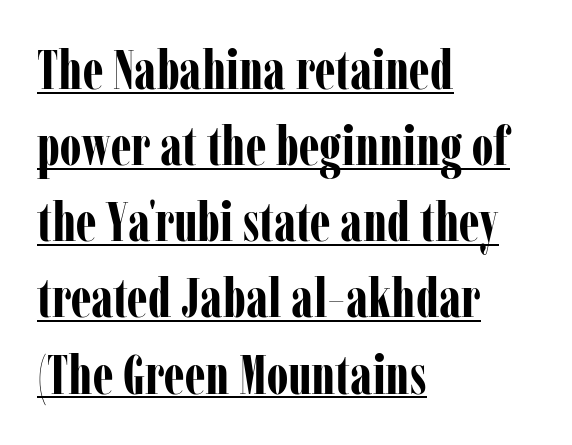
The face used here is seriffed, in the tradition of book romans. All the whitespace from short lines collects on the right. The face used here appears with an underline applied. These lines were composed using upright roman letters. The glyphs have the mass of a bold cut.
